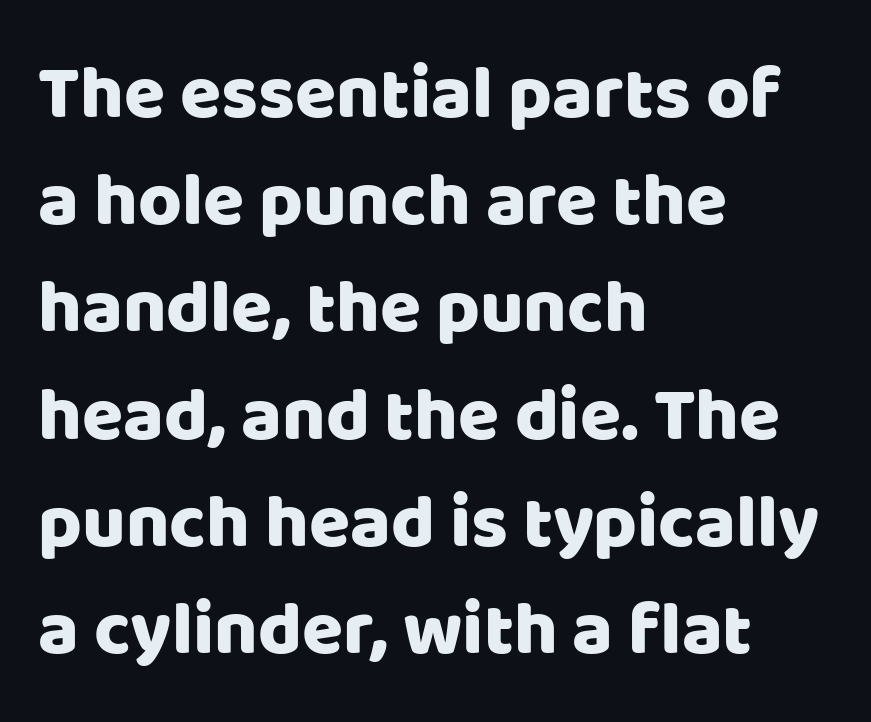
The image shows 75 px sans-serif type, upright; set left-aligned, normal line spacing (1.43x), normal letter spacing, not underlined; low stroke contrast and a large x-height.
